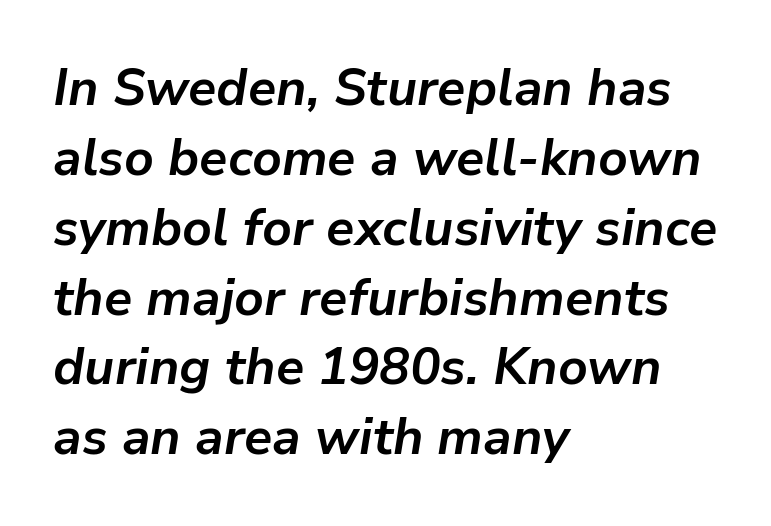
The image shows 51 px bold type, italic (leaning right); set left-aligned, normal line spacing (1.37x), normal letter spacing, not underlined; low stroke contrast and a medium x-height.
